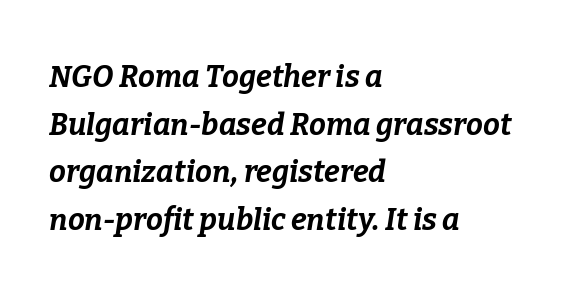
Here the designer chose a conventional face with non-uniform glyph widths. The passage shown has conventional tracking throughout. Is the type slanted? Yes — the strokes lean at a clear angle. A full-strength bold gives these letters their thick strokes.
